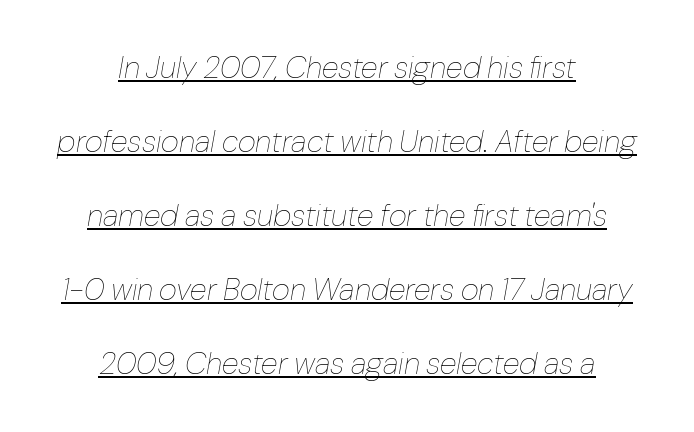
{"italic": "yes", "lean": "right", "slant_degrees": 10, "bold": "no", "weight": "thin", "width": "normal", "stroke_contrast": "low", "x_height": "medium", "monospaced": "no", "underline": "yes", "align": "center", "line_spacing": "loose", "line_spacing_ratio": 2.39, "letter_spacing": "normal", "letter_spacing_em": 0.0, "glyph_px": 31}
